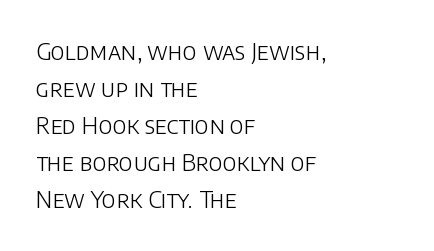
Q: Is the text bold? A: No.
Q: Is the text italic (slanted)? A: No, it is upright.
Q: Is the text underlined? A: No.
Q: How is the paragraph aligned? A: Left-aligned.
Q: Is the spacing between letters normal or unusually wide? A: Normal.
Q: Is the spacing between lines tight, normal or loose? A: Normal.
